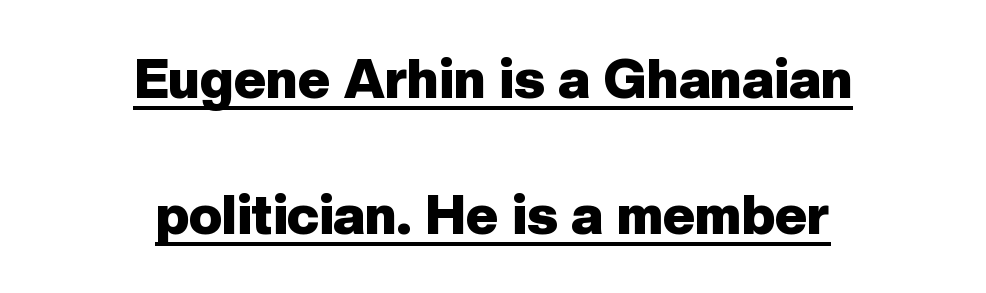
The face used here is proportionally spaced, like ordinary book or web type. In terms of weight, the rendering is a true, heavy bold. Honestly, the letter spacing is just normal — you wouldn't notice it. Neither beginnings nor endings align; midpoints do.
